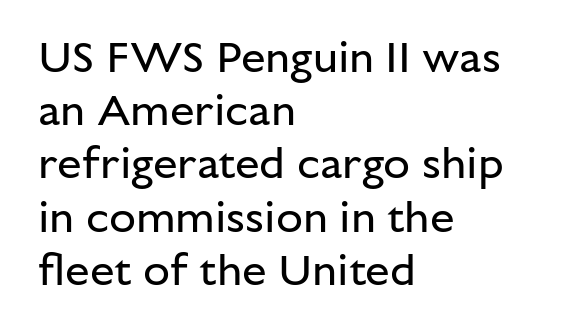
{"serif": "no", "italic": "no", "bold": "no", "weight": "regular", "width": "normal", "stroke_contrast": "low", "x_height": "medium", "monospaced": "no", "underline": "no", "align": "left", "line_spacing_ratio": 1.21, "letter_spacing": "normal", "letter_spacing_em": 0.0, "glyph_px": 44}
